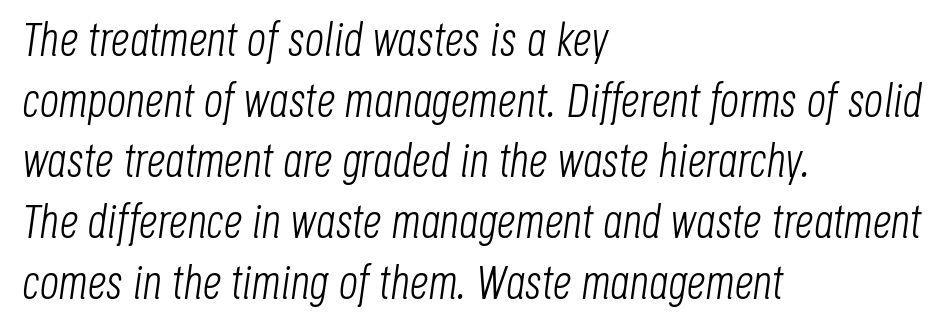
These lines are rendered in a variable-pitch font. The line-height multiplier appears to be the usual default. This is oblique type, the kind used for emphasis or titles. Casual observation: everything's shoved over to the left. Only glyphs here, with clear space below each row.
